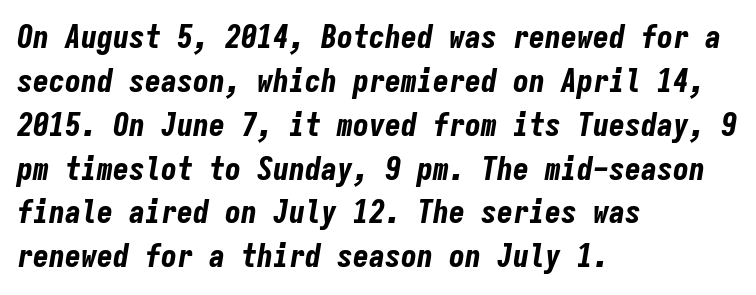
{"italic": "yes", "lean": "right", "slant_degrees": 9, "bold": "yes", "weight": "bold", "width": "condensed", "stroke_contrast": "low", "x_height": "medium", "monospaced": "yes", "underline": "no", "align": "left", "line_spacing": "normal", "line_spacing_ratio": 1.37, "letter_spacing": "normal", "letter_spacing_em": 0.0, "glyph_px": 32}
